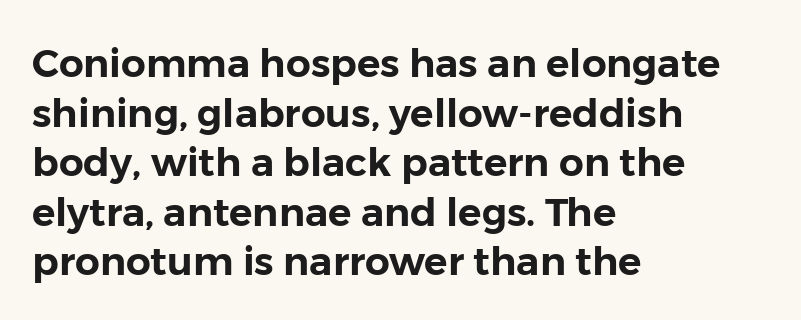
Q: Is the text italic (slanted)? A: No, it is upright.
Q: Is the typeface a serif or a sans-serif typeface? A: Sans-serif.
Q: Is the text underlined? A: No.
Q: How is the paragraph aligned? A: Left-aligned.
Q: Is the spacing between letters normal or unusually wide? A: Normal.
Q: Is the spacing between lines tight, normal or loose? A: Normal.
Q: Width (condensed, normal, or wide)? A: Normal.
Q: Stroke contrast? A: Low.
Q: x-height? A: Medium.
Q: Monospaced? A: No.
